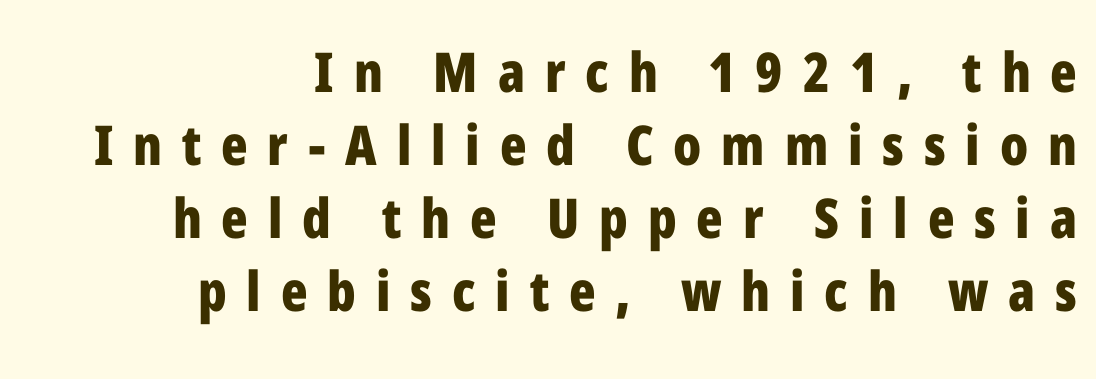
The image shows 55 px bold, condensed sans-serif type, upright; set right-aligned, normal line spacing (1.33x), unusually wide letter spacing (+0.36 em), not underlined; low stroke contrast and a medium x-height.
